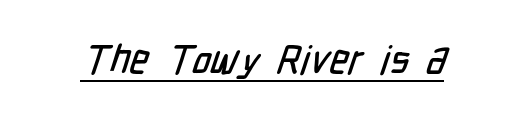
The face used here is proportionally spaced, like ordinary book or web type. The passage shown is typeset with a sans-serif family. This rendering features underlined lettering. Compared with typical body copy, the letter spacing here is the same.
